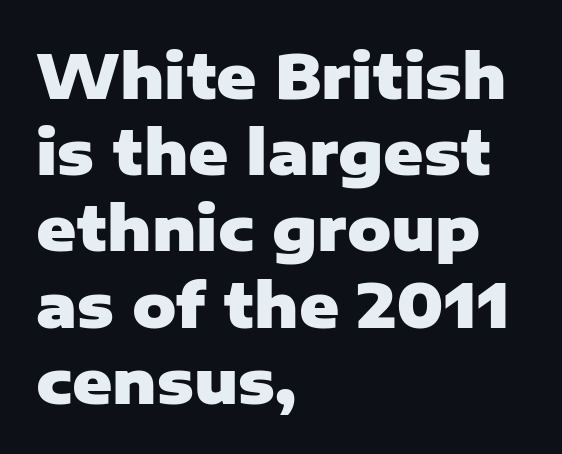
{"serif": "no", "italic": "no", "bold": "yes", "weight": "heavy", "width": "normal", "stroke_contrast": "low", "x_height": "medium", "monospaced": "no", "underline": "no", "align": "left", "line_spacing": "normal", "line_spacing_ratio": 1.25, "letter_spacing": "normal", "letter_spacing_em": 0.0, "glyph_px": 61}
